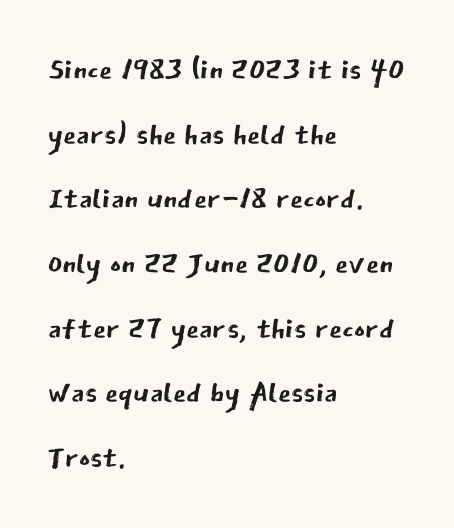
Q: Is the text bold? A: No.
Q: Is the text italic (slanted)? A: No, it is upright.
Q: Is the typeface a serif or a sans-serif typeface? A: Sans-serif.
Q: Is the text underlined? A: No.
Q: How is the paragraph aligned? A: Left-aligned.
Q: Is the spacing between letters normal or unusually wide? A: Normal.
Q: Is the spacing between lines tight, normal or loose? A: Normal.
Q: Width (condensed, normal, or wide)? A: Normal.
Q: Stroke contrast? A: Low.
Q: x-height? A: Medium.
Q: Monospaced? A: No.
